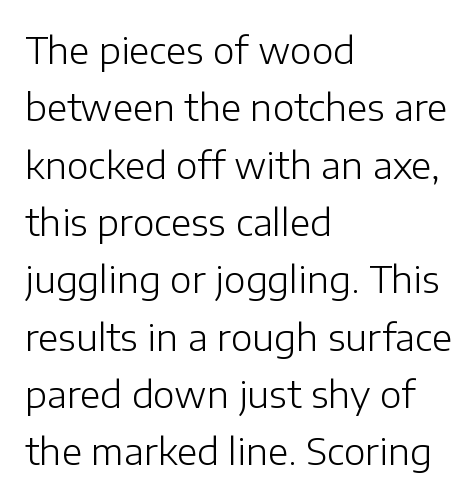
The image shows 37 px light sans-serif type, upright; set left-aligned, normal line spacing (1.55x), normal letter spacing, not underlined; low stroke contrast and a medium x-height.
